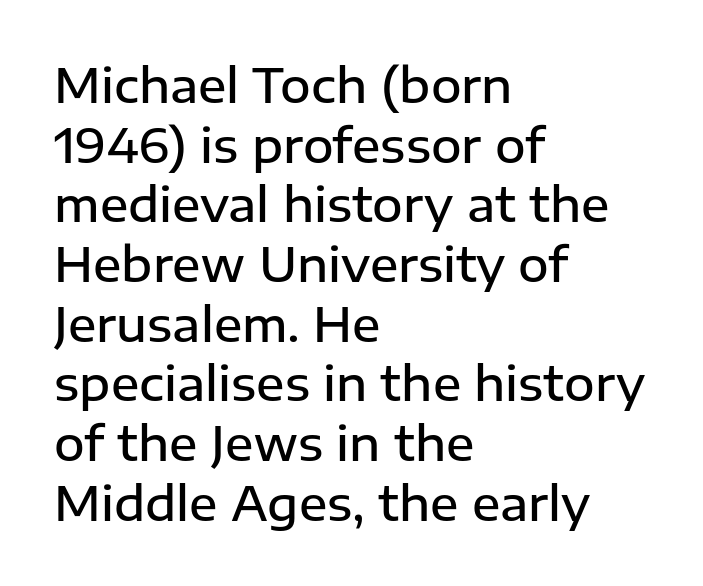
The image shows 47 px semibold sans-serif type, upright; set left-aligned, normal line spacing (1.27x), normal letter spacing, not underlined; low stroke contrast and a medium x-height.
